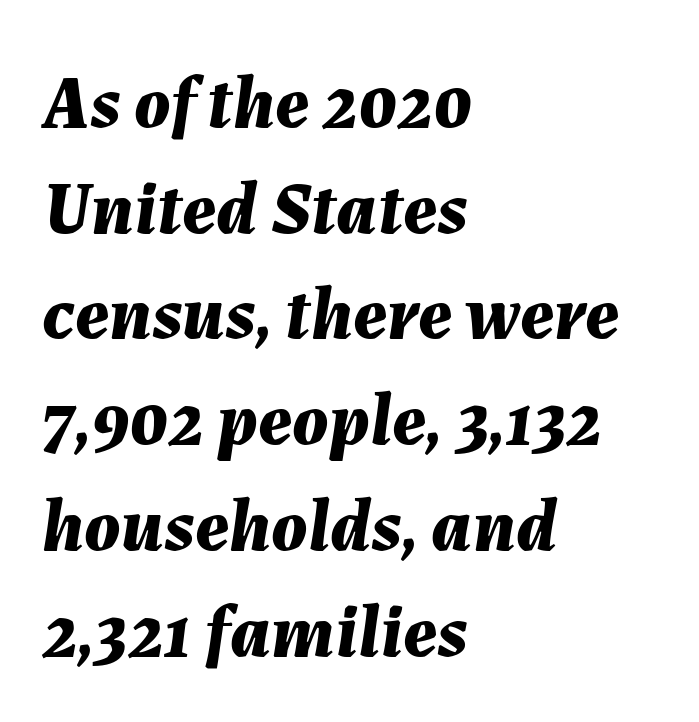
The image shows 75 px bold type, italic (leaning right); set left-aligned, normal line spacing (1.41x), normal letter spacing, not underlined; medium stroke contrast and a medium x-height.
